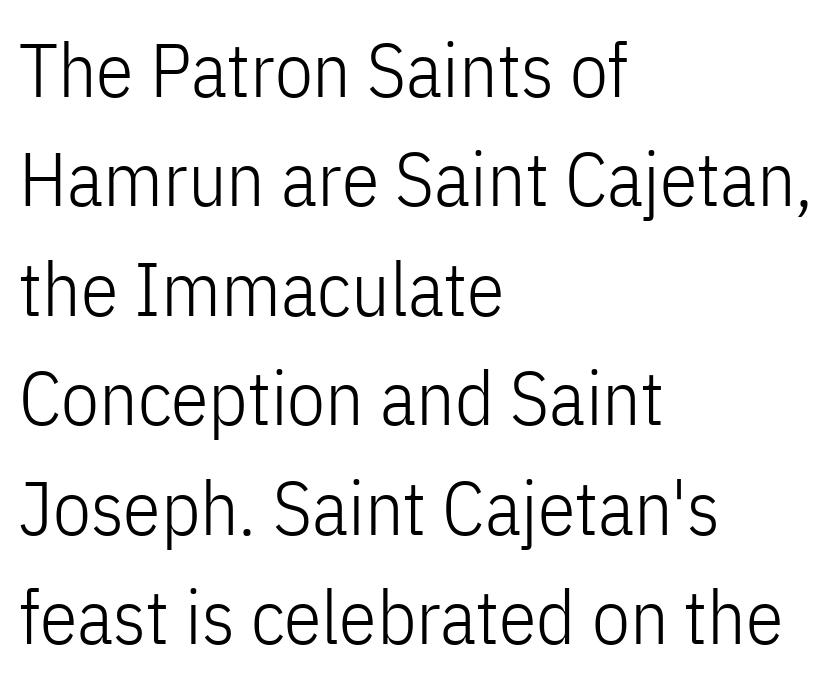
{"serif": "no", "italic": "no", "bold": "no", "weight": "light", "width": "condensed", "stroke_contrast": "low", "x_height": "medium", "monospaced": "no", "underline": "no", "align": "left", "line_spacing": "normal", "line_spacing_ratio": 1.44, "letter_spacing": "normal", "letter_spacing_em": 0.0, "glyph_px": 76}
